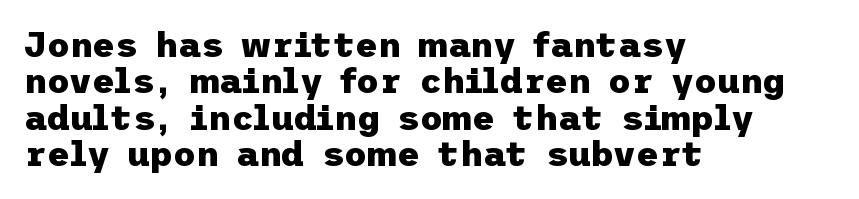
The image shows 35 px heavy sans-serif type, upright; set left-aligned, tight line spacing (1.04x), normal letter spacing, not underlined; low stroke contrast and a medium x-height.
